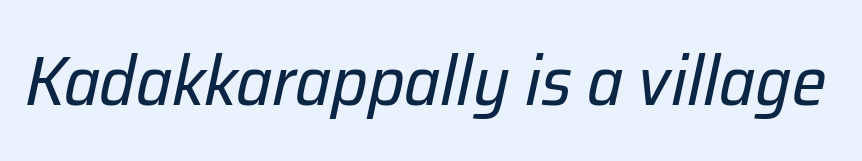
The passage shown is typed in a proportional face where columns would drift. Every character sits at an angle, as italics do. These lines keep a tight, regular rhythm from letter to letter. The space directly below the letters is spotless. This is not heavy type; no bold has been used.
